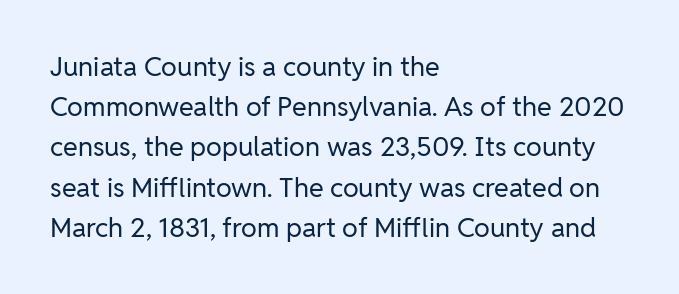
{"italic": "no", "bold": "no", "underline": "no", "align": "left", "line_spacing": "normal", "line_spacing_ratio": 1.49, "letter_spacing": "normal", "letter_spacing_em": 0.0, "glyph_px": 27}
